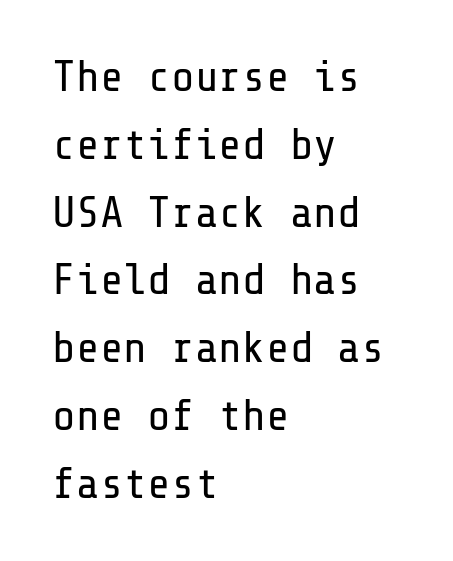
The image shows 44 px regular-weight sans-serif type, upright; set left-aligned, normal line spacing (1.54x), normal letter spacing, not underlined; low stroke contrast and a medium x-height.
